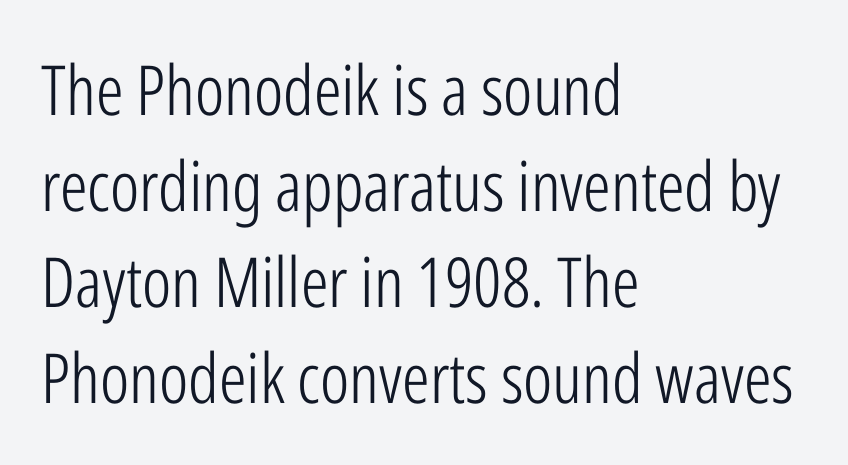
Is there much room between lines? A standard amount, neither cramped nor airy. One-word summary of the alignment: left. This rendering employs a face without finishing strokes, i.e., a sans-serif. On a weight scale, this lands at 450 or below. Looks like regular typesetting: each glyph gets only the width it needs. Rendered with straight, roman letterforms.
